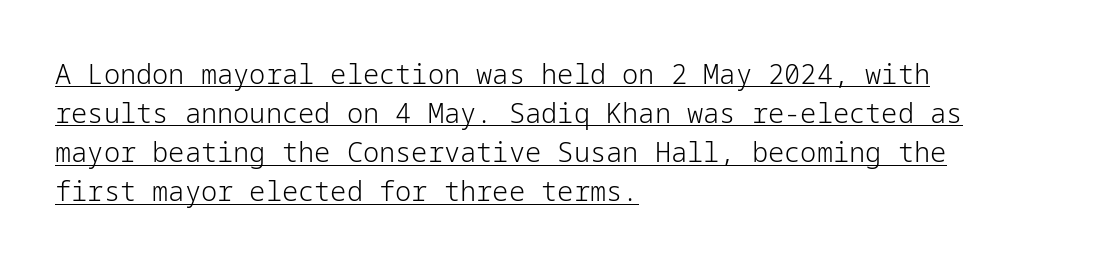
The image shows 27 px text type, upright; set left-aligned, normal line spacing (1.45x), normal letter spacing, underlined.
